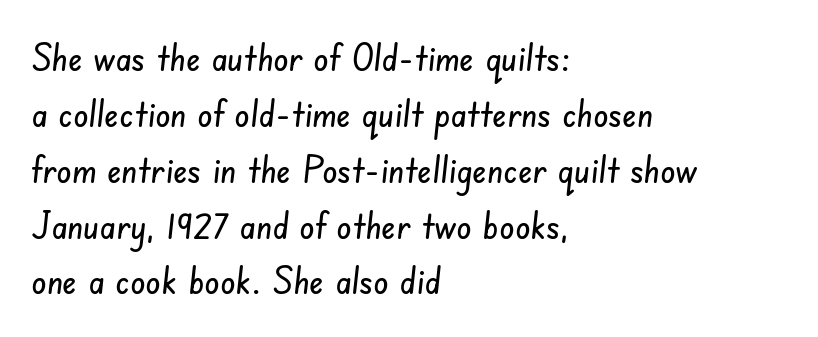
Anything drawn beneath the words? Only blank space. These lines stack with their left ends in a neat column. Regular leading. Serif or sans? Sans — the stroke terminals are bare.
